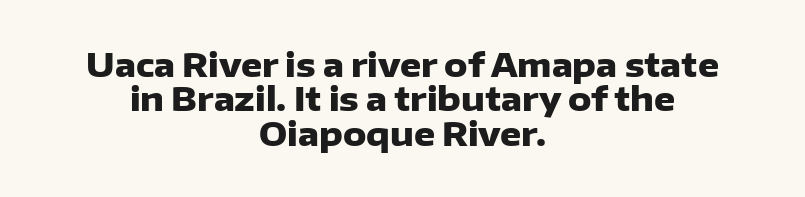
{"serif": "no", "italic": "no", "bold": "yes", "weight": "heavy", "width": "normal", "stroke_contrast": "low", "x_height": "medium", "monospaced": "no", "underline": "no", "align": "center", "line_spacing": "tight", "line_spacing_ratio": 1.04, "letter_spacing": "normal", "letter_spacing_em": 0.0, "glyph_px": 33}
